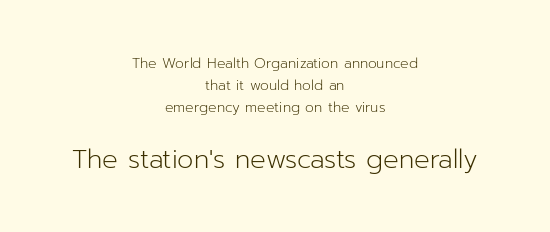
The image shows 26 px text type, upright; set centered, normal line spacing (1.58x), normal letter spacing, not underlined; the second (bottom) block is 1.86x larger.
